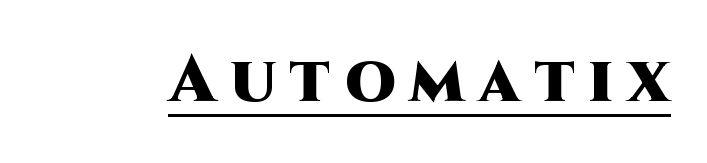
{"serif": "no", "italic": "no", "bold": "yes", "weight": "heavy", "width": "normal", "stroke_contrast": "high", "x_height": "large", "monospaced": "no", "underline": "yes", "letter_spacing": "wide", "letter_spacing_em": 0.22, "glyph_px": 65}
